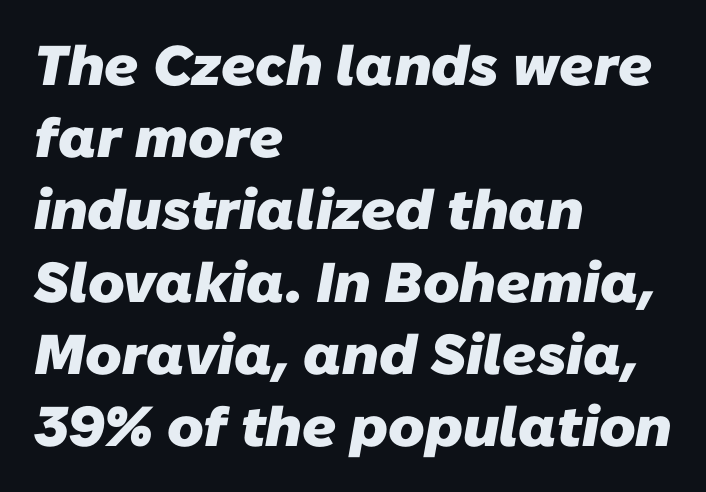
The image shows 56 px heavy sans-serif type; set left-aligned, normal line spacing (1.29x), normal letter spacing, not underlined; low stroke contrast and a medium x-height.
